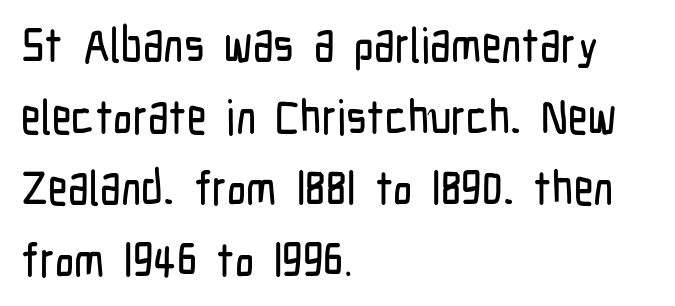
The image shows 48 px condensed sans-serif type, upright; set left-aligned, normal line spacing (1.49x), normal letter spacing, not underlined; low stroke contrast and a medium x-height.
